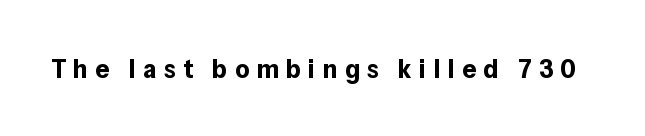
Q: Is the text bold? A: Yes.
Q: Is the text italic (slanted)? A: No, it is upright.
Q: Is the text underlined? A: No.
Q: Is the spacing between letters normal or unusually wide? A: Unusually wide.
